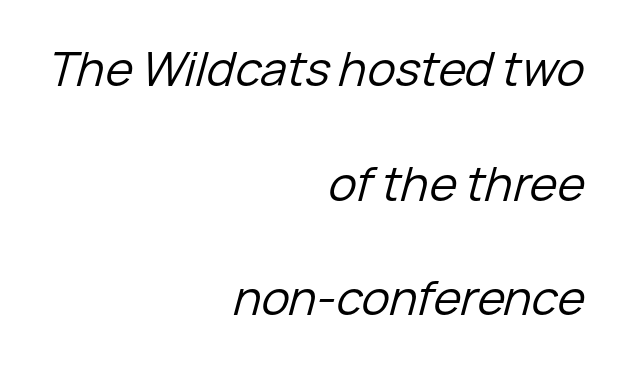
The image shows 47 px regular-weight type, italic (leaning right); set right-aligned, loose line spacing (2.44x), normal letter spacing, not underlined; low stroke contrast and a medium x-height.
